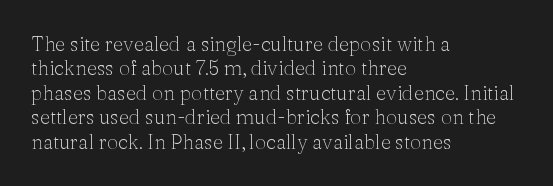
These lines keep a tight, regular rhythm from letter to letter. In CSS terms this would be text-align: left. Weight: in the light-to-regular range. This is roman type, the default non-slanted kind. Decoration check: the copy has no underline.
